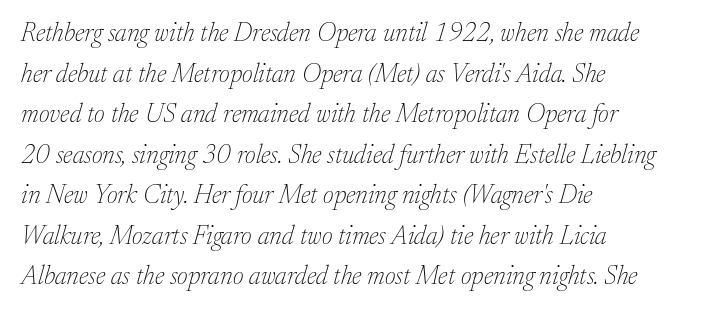
The image shows 26 px text type, italic (leaning right); set left-aligned, normal line spacing (1.56x), normal letter spacing, not underlined.
